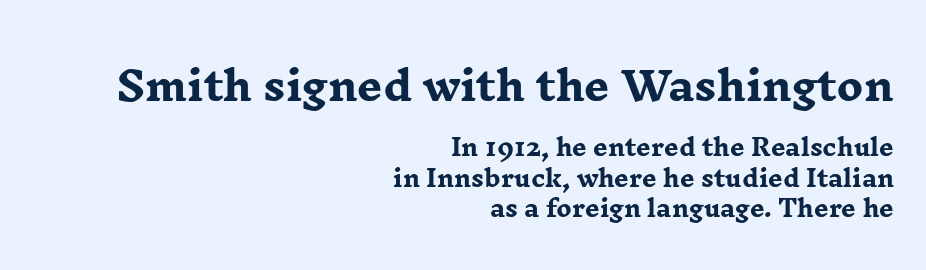
Typesetter's note: full bold, strokes at maximum text heaviness. The face used here appears at its bigger size in the upper chunk. A clean baseline with only descenders dipping below it. Typeset ragged left — the right edge is the straight one.
